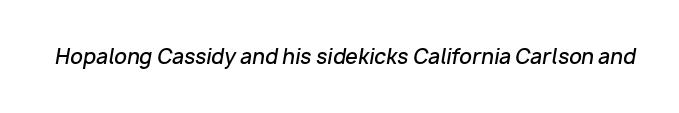
The image shows 20 px text type, italic (leaning right); set normal letter spacing, not underlined.
